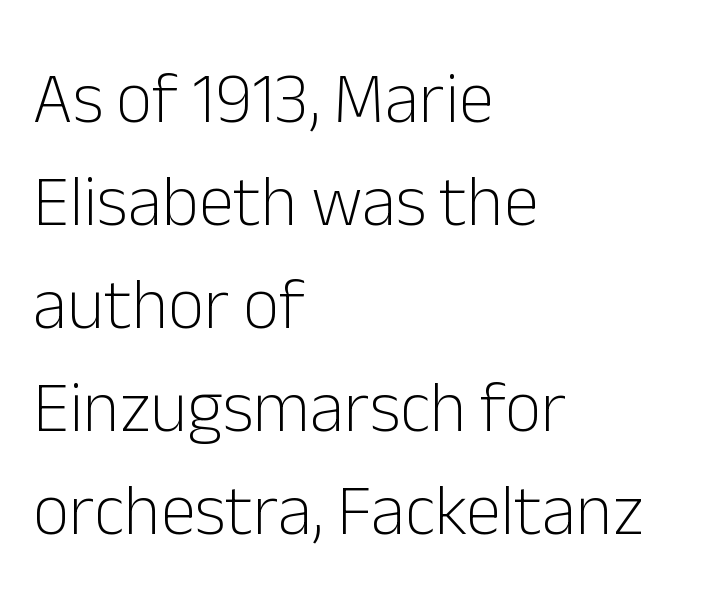
The image shows 71 px light sans-serif type, upright; set left-aligned, normal line spacing (1.45x), normal letter spacing, not underlined; low stroke contrast and a medium x-height.
